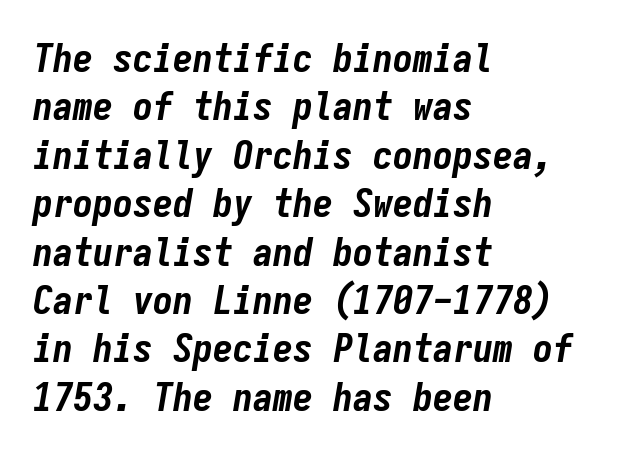
The image shows 40 px bold, condensed type, italic (leaning right), monospaced; set left-aligned, line spacing 1.21x, normal letter spacing, not underlined; low stroke contrast and a medium x-height.
